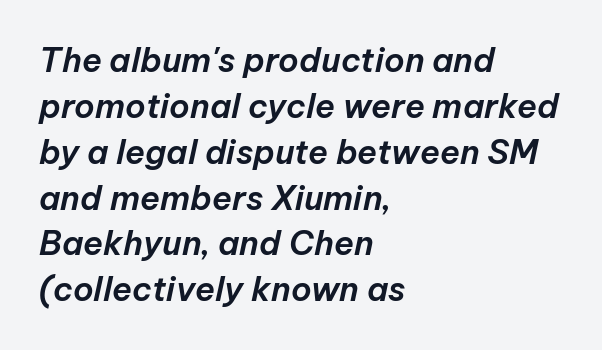
Is this a fixed-width face? No — the glyphs have proportional, varying widths. Horizontal bands of white between lines are of average thickness. In terms of posture, this sample is oblique. Does the copy run flush right? No — it runs flush left. Descenders hang freely into open space. Here the glyphs are tracked normally, forming tight word shapes.
